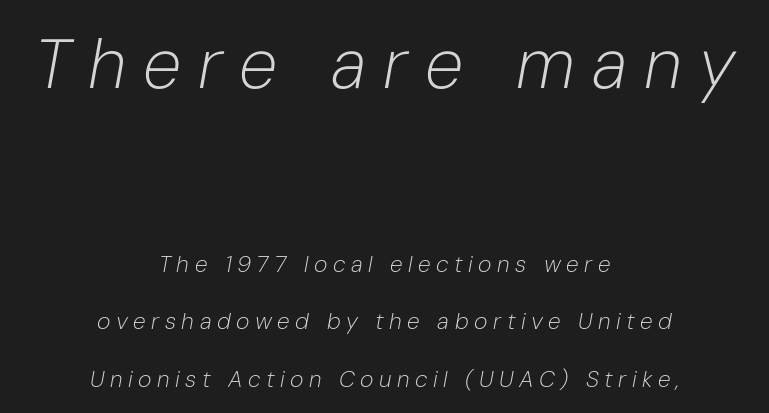
The image shows 70 px light type, italic (leaning right); set centered, loose line spacing (2.5x), unusually wide letter spacing (+0.24 em), not underlined; the first (top) block is 3.04x larger; low stroke contrast and a medium x-height.
